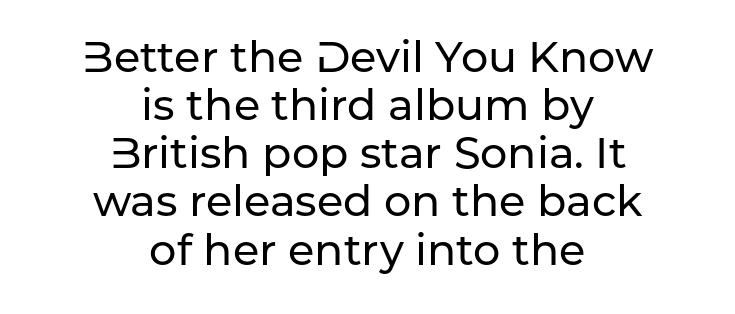
{"serif": "no", "italic": "no", "width": "normal", "stroke_contrast": "low", "x_height": "medium", "monospaced": "no", "underline": "no", "align": "center", "line_spacing": "tight", "line_spacing_ratio": 1.12, "letter_spacing": "normal", "letter_spacing_em": 0.0, "glyph_px": 43}
